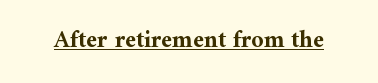
The image shows 24 px bold type, upright; set normal letter spacing, underlined.
